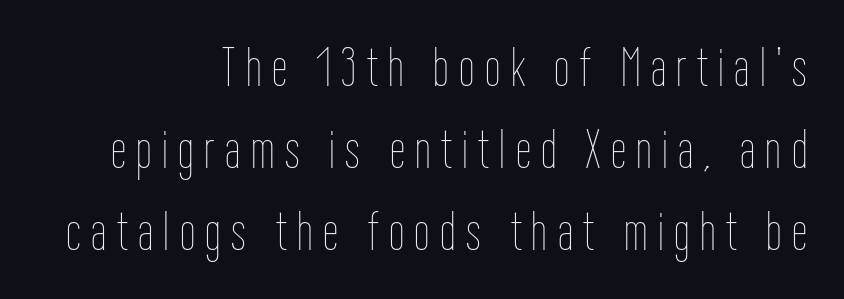
Q: Is the text bold? A: No.
Q: Is the text italic (slanted)? A: No, it is upright.
Q: Is the text underlined? A: No.
Q: How is the paragraph aligned? A: Right-aligned.
Q: Is the spacing between lines tight, normal or loose? A: Normal.
Q: Width (condensed, normal, or wide)? A: Condensed.
Q: Stroke contrast? A: Low.
Q: x-height? A: Medium.
Q: Monospaced? A: No.
